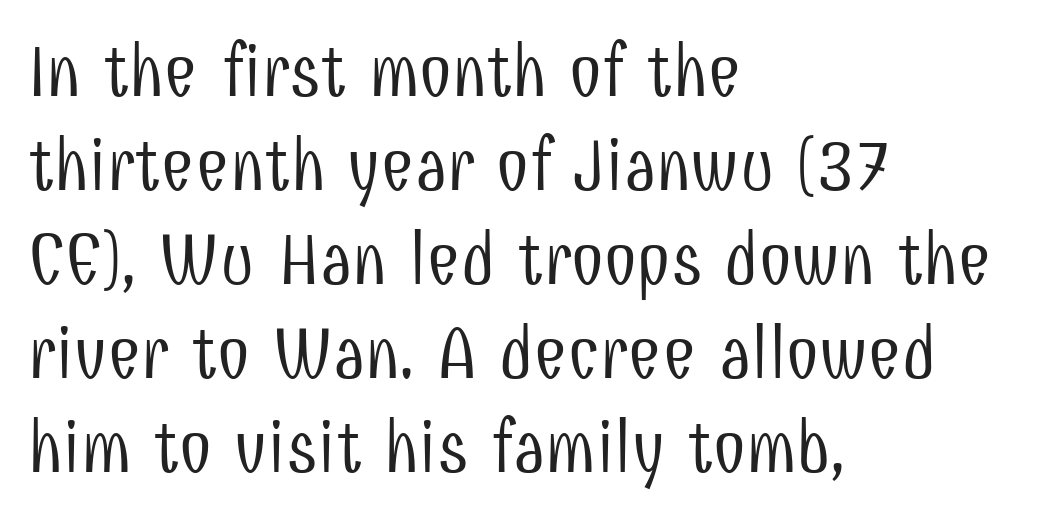
Q: Is the text bold? A: No.
Q: Is the text italic (slanted)? A: No, it is upright.
Q: Is the typeface a serif or a sans-serif typeface? A: Sans-serif.
Q: Is the text underlined? A: No.
Q: How is the paragraph aligned? A: Left-aligned.
Q: Is the spacing between letters normal or unusually wide? A: Normal.
Q: Is the spacing between lines tight, normal or loose? A: Normal.
Q: Width (condensed, normal, or wide)? A: Condensed.
Q: Stroke contrast? A: Low.
Q: x-height? A: Medium.
Q: Monospaced? A: No.
